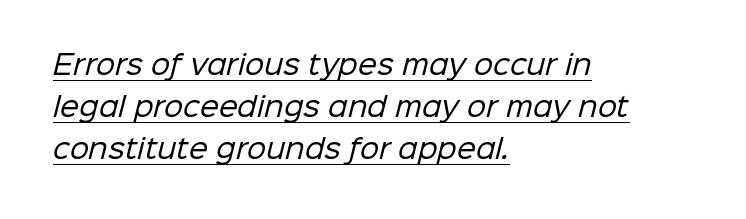
{"bold": "no", "underline": "yes", "align": "left", "line_spacing": "normal", "line_spacing_ratio": 1.56, "letter_spacing": "normal", "letter_spacing_em": 0.0, "glyph_px": 27}
